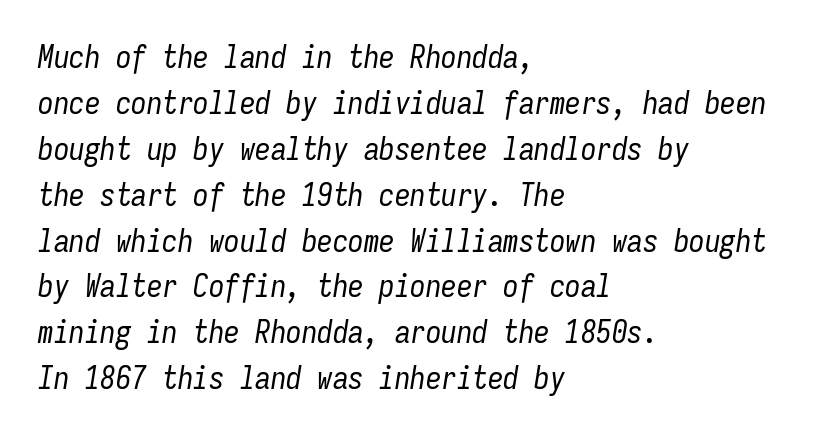
The image shows 31 px regular-weight, condensed type, italic (leaning right), monospaced; set left-aligned, normal line spacing (1.48x), normal letter spacing, not underlined; low stroke contrast and a medium x-height.
